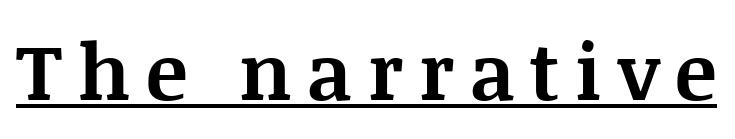
The image shows 78 px bold serif type, upright; set unusually wide letter spacing (+0.2 em), underlined; medium stroke contrast and a large x-height.
